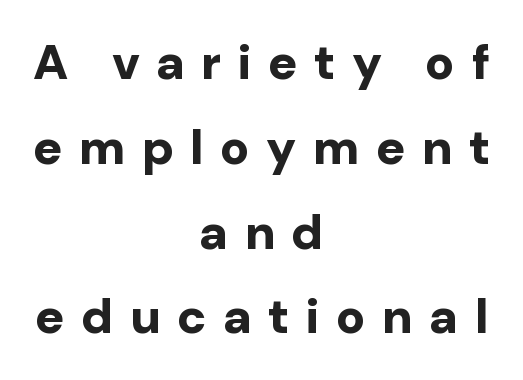
{"serif": "no", "italic": "no", "bold": "yes", "weight": "bold", "width": "normal", "stroke_contrast": "low", "x_height": "medium", "monospaced": "no", "underline": "no", "align": "center", "line_spacing_ratio": 1.73, "letter_spacing": "wide", "letter_spacing_em": 0.33, "glyph_px": 49}
